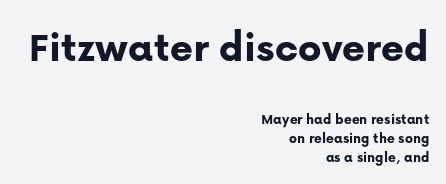
Type style note: lacks serifs. The vertical gap from one line to the next is medium. Size hierarchy here favors the leading block over the trailing one. Posture: vertical.
